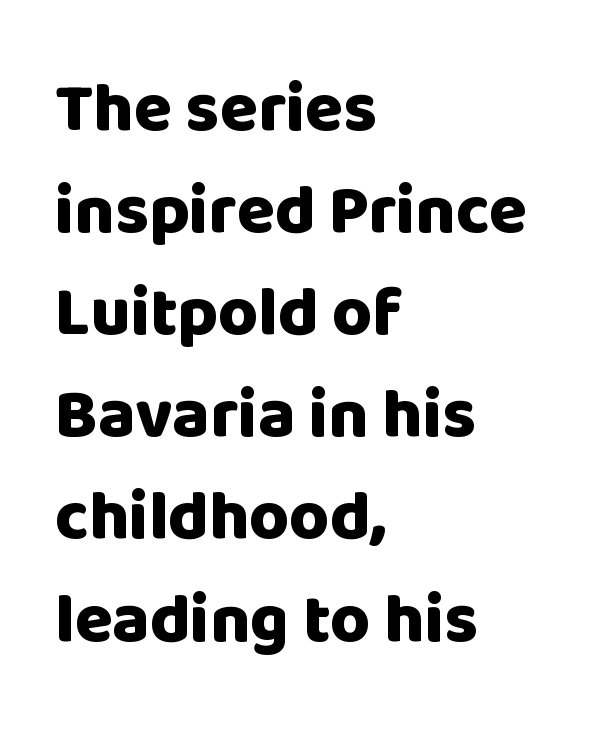
The image shows 69 px heavy sans-serif type, upright; set left-aligned, normal line spacing (1.48x), normal letter spacing, not underlined; low stroke contrast and a large x-height.
